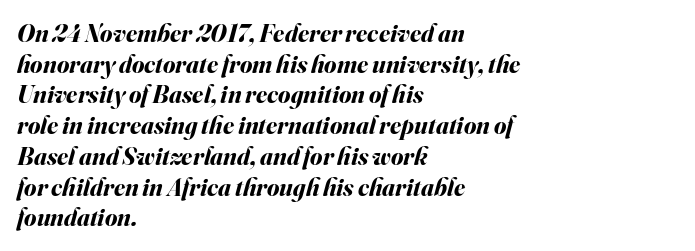
{"italic": "yes", "lean": "right", "slant_degrees": 16, "bold": "yes", "underline": "no", "align": "left", "line_spacing_ratio": 1.23, "letter_spacing": "normal", "letter_spacing_em": 0.0, "glyph_px": 25}
